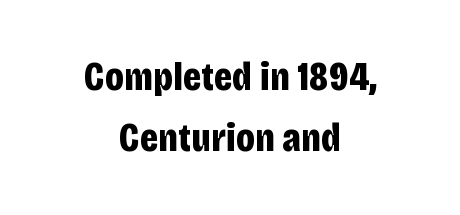
Q: Is the text bold? A: Yes.
Q: Is the text italic (slanted)? A: No, it is upright.
Q: Is the typeface a serif or a sans-serif typeface? A: Sans-serif.
Q: Is the text underlined? A: No.
Q: How is the paragraph aligned? A: Centered.
Q: Is the spacing between letters normal or unusually wide? A: Normal.
Q: Is the spacing between lines tight, normal or loose? A: Normal.
Q: Width (condensed, normal, or wide)? A: Condensed.
Q: Stroke contrast? A: Low.
Q: x-height? A: Large.
Q: Monospaced? A: No.
